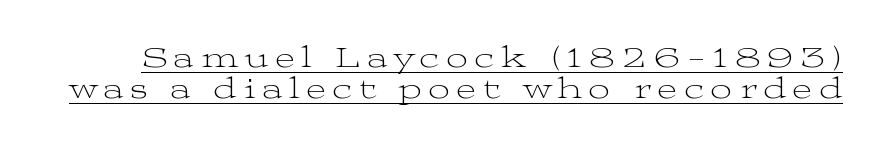
Q: Is the text bold? A: No.
Q: Is the text italic (slanted)? A: No, it is upright.
Q: Is the typeface a serif or a sans-serif typeface? A: Serif.
Q: Is the text underlined? A: Yes.
Q: Is the spacing between letters normal or unusually wide? A: Unusually wide.
Q: Is the spacing between lines tight, normal or loose? A: Tight.
Q: Width (condensed, normal, or wide)? A: Wide.
Q: Stroke contrast? A: Medium.
Q: x-height? A: Medium.
Q: Monospaced? A: No.
